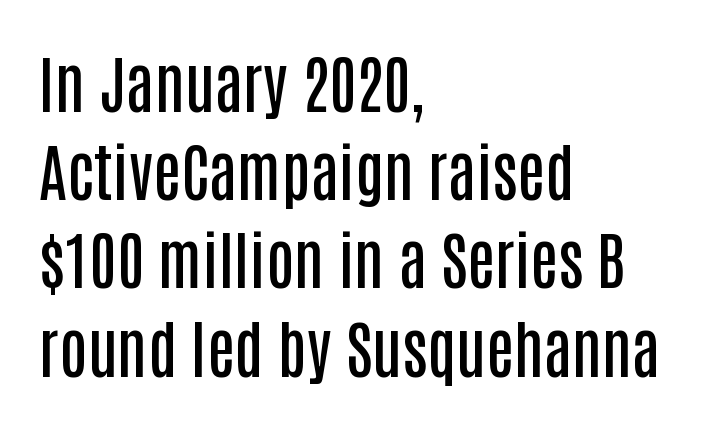
The image shows 63 px semibold, condensed sans-serif type, upright; set left-aligned, normal line spacing (1.4x), normal letter spacing, not underlined; low stroke contrast and a large x-height.
